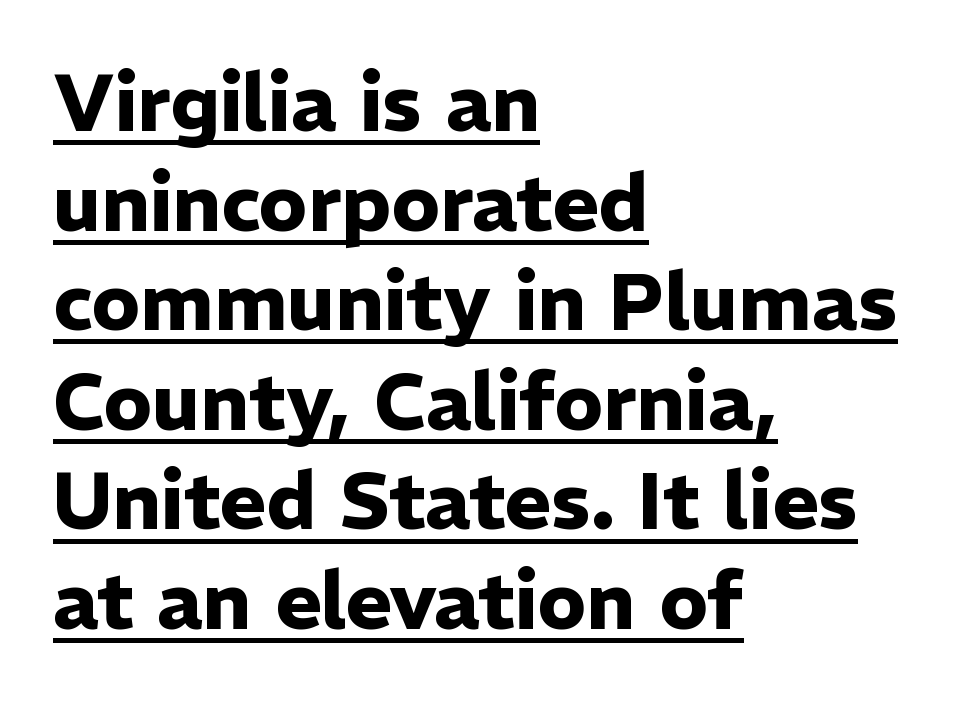
These lines were composed using upright roman letters. Beneath each row of characters lies a ruled line. The font is running at its bold setting. Spacing verdict: proportional, widths tailored to each character.
